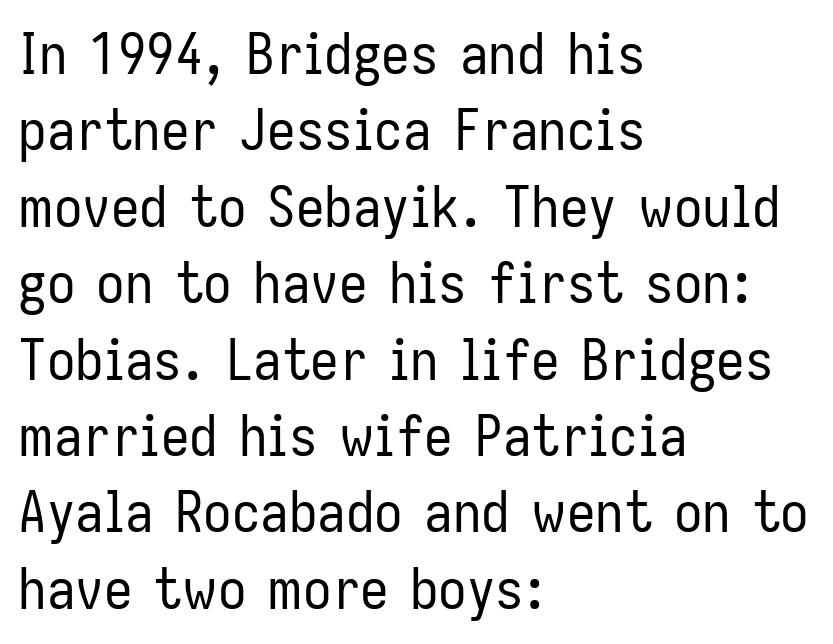
The image shows 57 px regular-weight, condensed sans-serif type, upright; set left-aligned, normal line spacing (1.34x), normal letter spacing, not underlined; low stroke contrast and a medium x-height.
